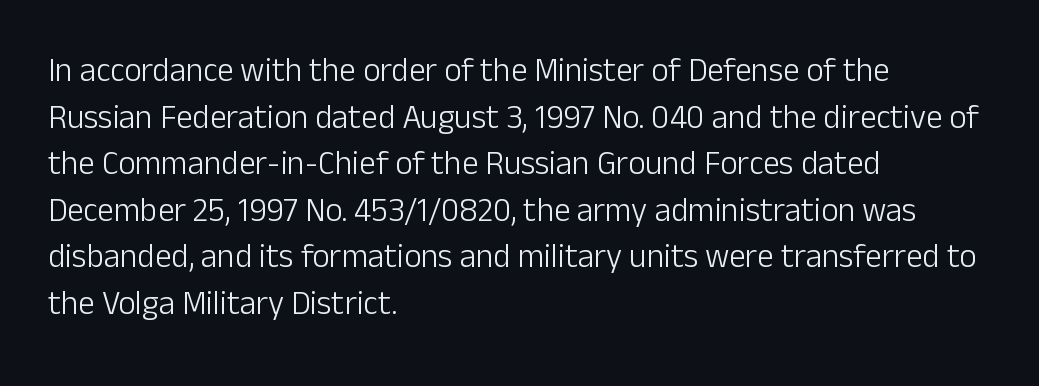
The passage shown is typed in a proportional face where columns would drift. The letters carry no serifs — their stems end cleanly without finishing strokes. Compared with typical paragraphs, the rows here are spaced about the same. The face used here is rendered with its standard letterfit. Bare-footed words on every line. The lettering stays uniformly vertical, giving the passage a roman look.
